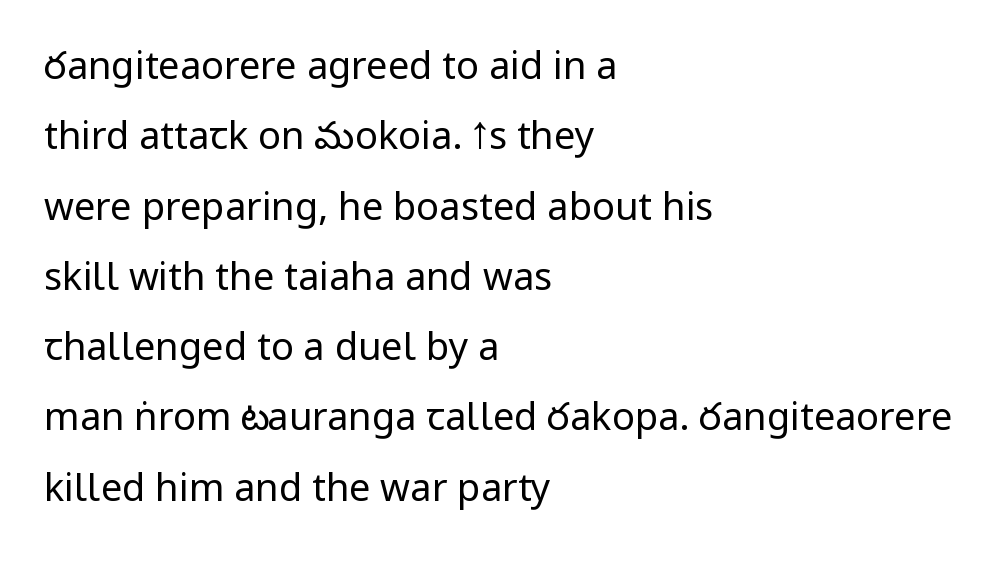
Q: Is the text bold? A: No.
Q: Is the text italic (slanted)? A: No, it is upright.
Q: Is the typeface a serif or a sans-serif typeface? A: Sans-serif.
Q: Is the text underlined? A: No.
Q: How is the paragraph aligned? A: Left-aligned.
Q: Is the spacing between letters normal or unusually wide? A: Normal.
Q: Width (condensed, normal, or wide)? A: Condensed.
Q: Stroke contrast? A: Low.
Q: x-height? A: Large.
Q: Monospaced? A: No.
